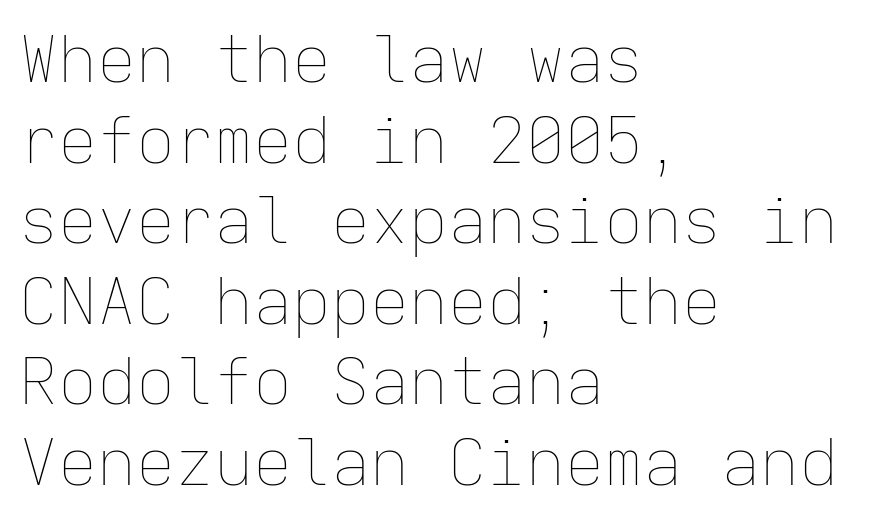
{"italic": "no", "bold": "no", "weight": "thin", "width": "normal", "stroke_contrast": "low", "x_height": "medium", "monospaced": "yes", "underline": "no", "align": "left", "line_spacing_ratio": 1.24, "letter_spacing": "normal", "letter_spacing_em": 0.0, "glyph_px": 65}
